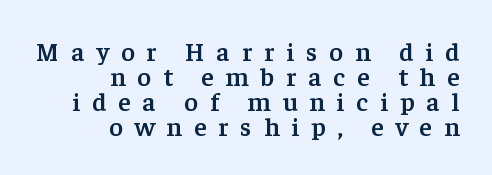
Bare-footed words on every line. Unlike italic type, these characters show no tilt at all. The letterforms stand isolated, each surrounded by extra space. The lines are packed closely together with very little leading. The rag falls on the left side of this text block. The font is running at a semibold setting, under full bold.
